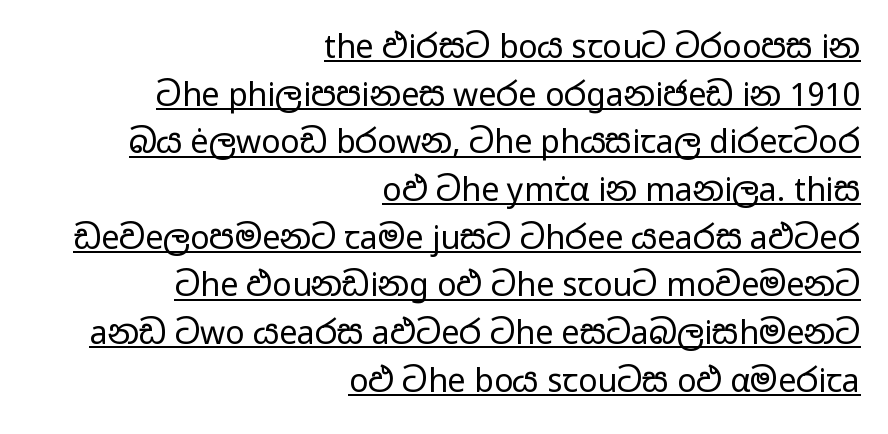
Quick note: not italic, upright. Quick note: underline on. The face used here is proportionally spaced, like ordinary book or web type. Quick note: interline space is typical. Inter-character spacing is left at the font's built-in metrics.
